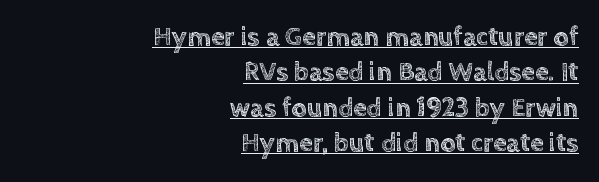
The lines in this sample share a right terminus and differ only in where they begin. Spacing between characters is what you'd get straight out of the box. Every stem runs plumb, perpendicular to the baseline. This sample keeps an unexceptional amount of space between lines. Looks like someone drew a line under every word here.
